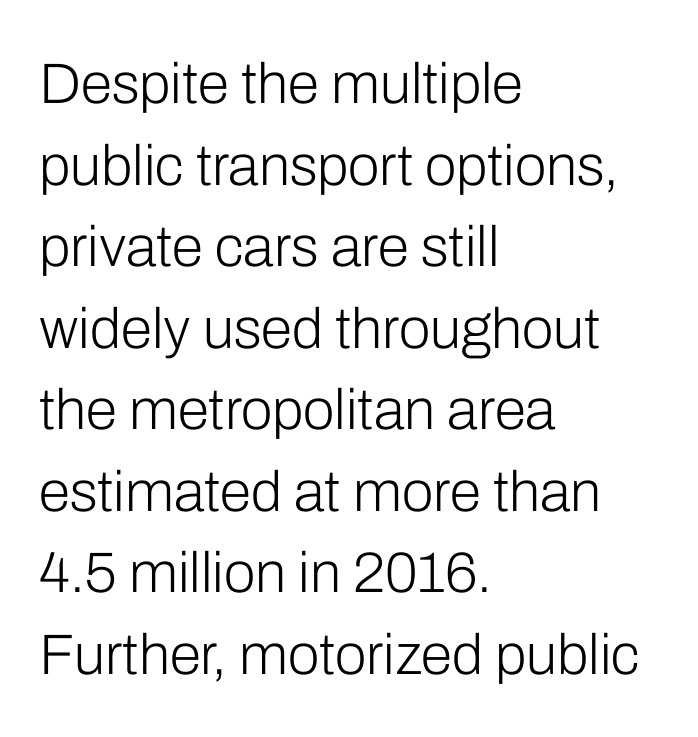
{"serif": "no", "italic": "no", "bold": "no", "weight": "light", "width": "normal", "stroke_contrast": "low", "x_height": "medium", "monospaced": "no", "underline": "no", "align": "left", "line_spacing": "normal", "line_spacing_ratio": 1.43, "letter_spacing": "normal", "letter_spacing_em": 0.0, "glyph_px": 57}
